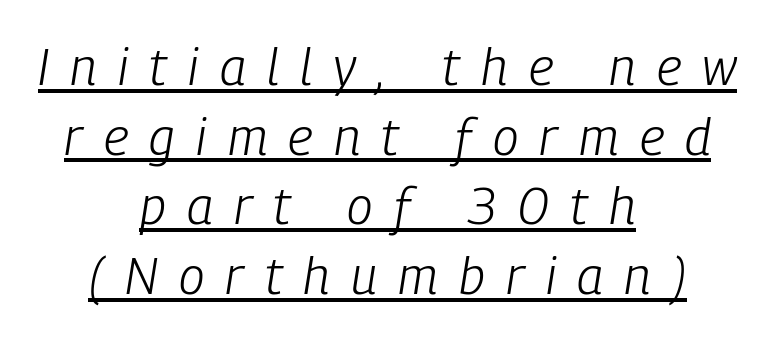
The image shows 52 px light, condensed type, italic (leaning right); set centered, normal line spacing (1.34x), unusually wide letter spacing (+0.41 em), underlined; low stroke contrast and a medium x-height.
